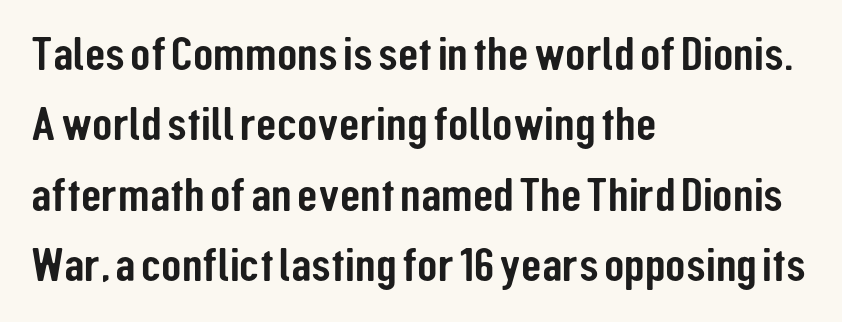
Compared with a centered layout, this one pins lines to the left instead. Characters remain perfectly vertical along every line. Check the space under the baseline: it is left empty. Is there much room between lines? A standard amount, neither cramped nor airy. Do the characters align in a grid? No, the font is proportional. Each word holds together tightly as a unit, with standard inter-letter gaps.
